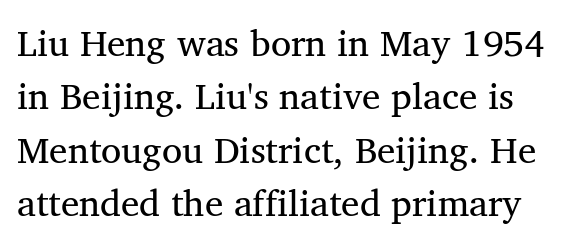
{"serif": "yes", "bold": "no", "weight": "regular", "width": "normal", "stroke_contrast": "medium", "x_height": "medium", "monospaced": "no", "underline": "no", "line_spacing": "normal", "line_spacing_ratio": 1.44, "letter_spacing": "normal", "letter_spacing_em": 0.0, "glyph_px": 37}
